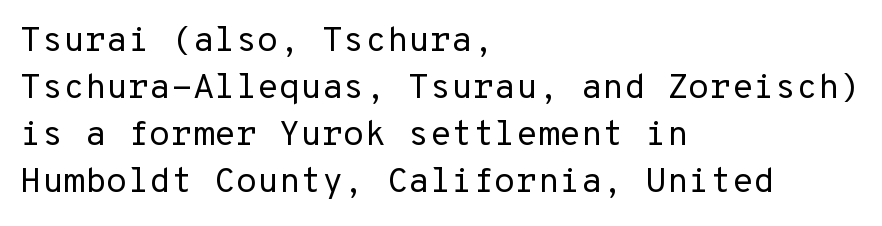
The image shows 35 px regular-weight sans-serif type, upright; set left-aligned, normal line spacing (1.34x), normal letter spacing, not underlined; low stroke contrast and a medium x-height.
